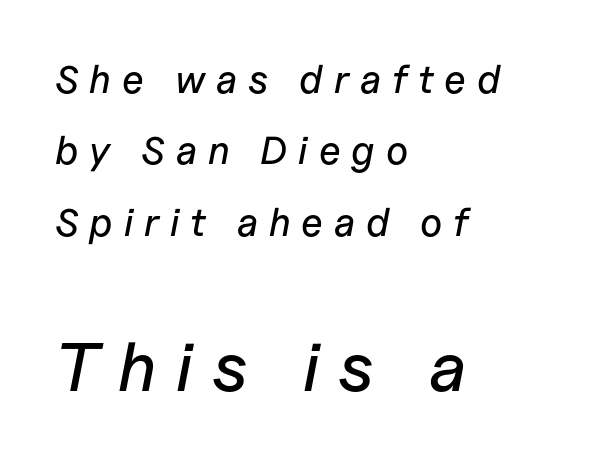
{"italic": "yes", "lean": "right", "slant_degrees": 11, "width": "normal", "stroke_contrast": "low", "x_height": "medium", "monospaced": "no", "underline": "no", "align": "left", "line_spacing_ratio": 1.83, "letter_spacing": "wide", "letter_spacing_em": 0.28, "larger_block": "second", "size_ratio": 1.77, "glyph_px": 69}
